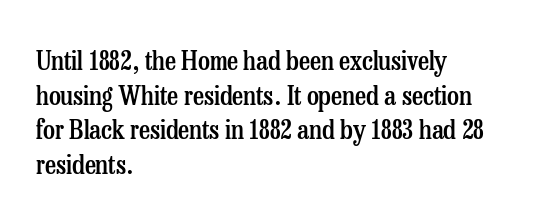
The image shows 27 px text type, upright; set left-aligned, normal line spacing (1.28x), normal letter spacing, not underlined.
